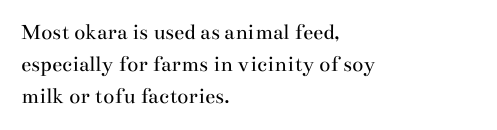
The image shows 23 px text type, upright; set left-aligned, normal line spacing (1.39x), normal letter spacing, not underlined.
